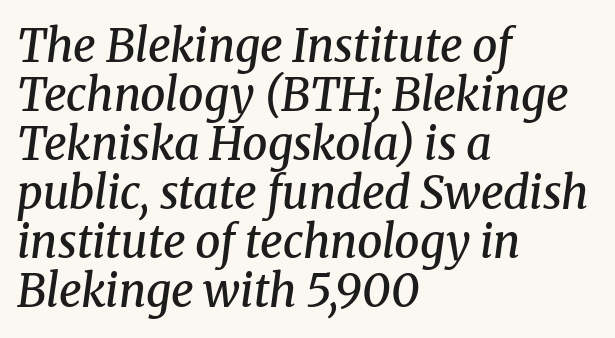
I'd call this a serif setting — the letters wear small feet. Honestly, the letter spacing is just normal — you wouldn't notice it. In terms of posture, this sample is oblique. Honestly, the rows look squashed on top of each other. Proportional: the letters do not fall into vertical columns. The compositor pushed each line to the left boundary.
